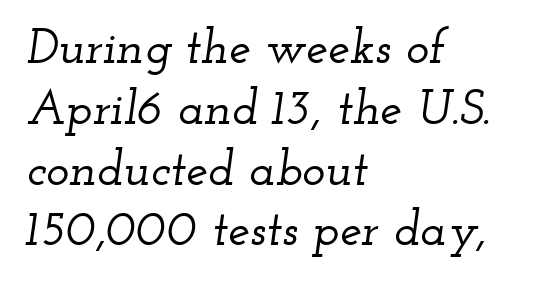
The image shows 49 px wide serif type, italic (leaning right); set left-aligned, line spacing 1.24x, normal letter spacing, not underlined; low stroke contrast and a small x-height.
